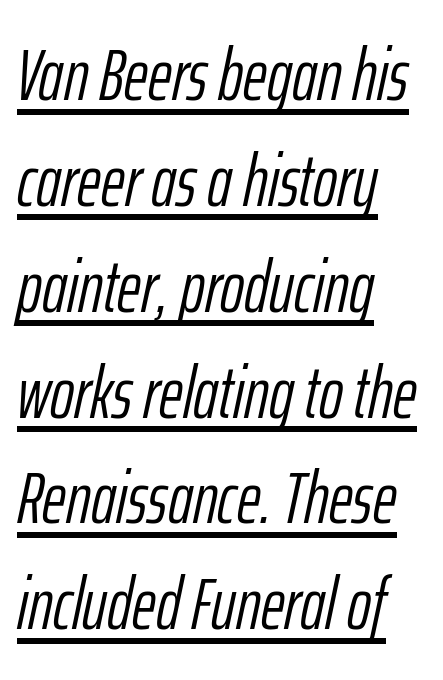
{"italic": "yes", "lean": "right", "slant_degrees": 12, "bold": "no", "weight": "light", "width": "condensed", "stroke_contrast": "low", "x_height": "medium", "monospaced": "no", "underline": "yes", "align": "left", "line_spacing": "normal", "line_spacing_ratio": 1.45, "letter_spacing": "normal", "letter_spacing_em": 0.0, "glyph_px": 73}
